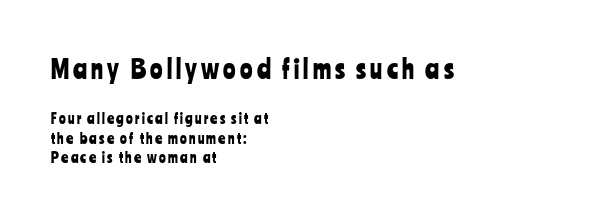
The image shows 26 px text type, upright; set left-aligned, normal line spacing (1.42x), not underlined; the first (top) block is 1.86x larger.
